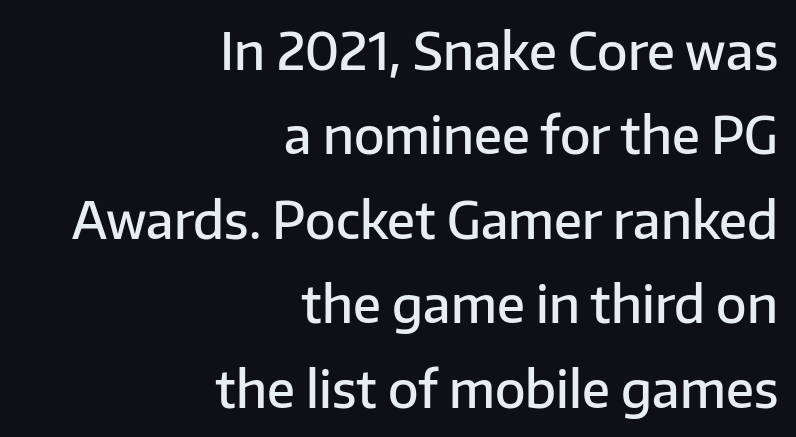
{"serif": "no", "italic": "no", "bold": "semi", "weight": "semibold", "width": "normal", "stroke_contrast": "low", "x_height": "medium", "monospaced": "no", "underline": "no", "align": "right", "line_spacing": "normal", "line_spacing_ratio": 1.69, "letter_spacing": "normal", "letter_spacing_em": 0.0, "glyph_px": 50}
